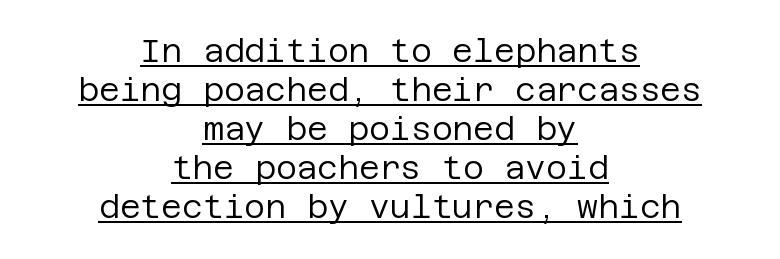
Q: Is the text bold? A: No.
Q: Is the text italic (slanted)? A: No, it is upright.
Q: Is the typeface a serif or a sans-serif typeface? A: Sans-serif.
Q: Is the text underlined? A: Yes.
Q: How is the paragraph aligned? A: Centered.
Q: Is the spacing between letters normal or unusually wide? A: Normal.
Q: Width (condensed, normal, or wide)? A: Normal.
Q: Stroke contrast? A: Low.
Q: x-height? A: Large.
